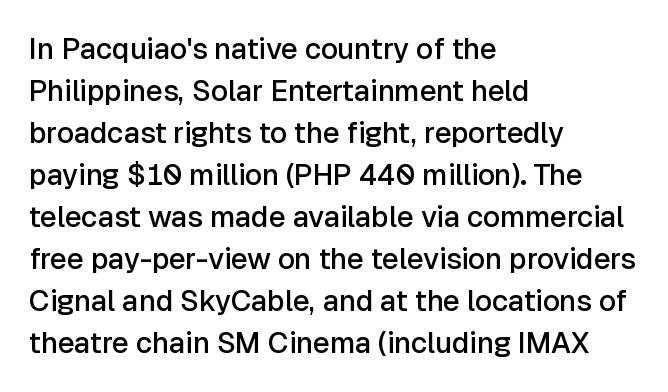
Q: Is the text bold? A: Semi-bold.
Q: Is the text italic (slanted)? A: No, it is upright.
Q: Is the typeface a serif or a sans-serif typeface? A: Sans-serif.
Q: Is the text underlined? A: No.
Q: How is the paragraph aligned? A: Left-aligned.
Q: Is the spacing between letters normal or unusually wide? A: Normal.
Q: Is the spacing between lines tight, normal or loose? A: Normal.
Q: Width (condensed, normal, or wide)? A: Normal.
Q: Stroke contrast? A: Low.
Q: x-height? A: Medium.
Q: Monospaced? A: No.
